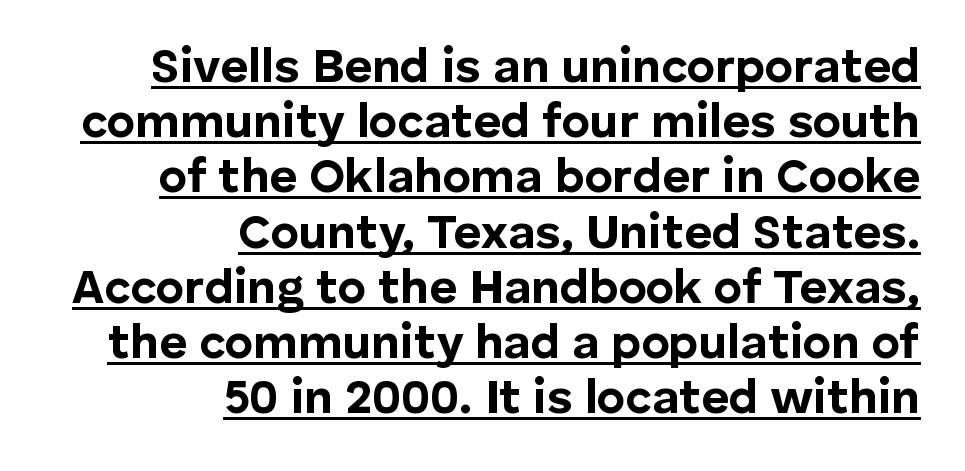
Emphasis is given by a line drawn under the lettering. Each word holds together tightly as a unit, with standard inter-letter gaps. Caption: multi-line text, flush right, ragged left. The letters stand straight up with perfectly vertical stems.
